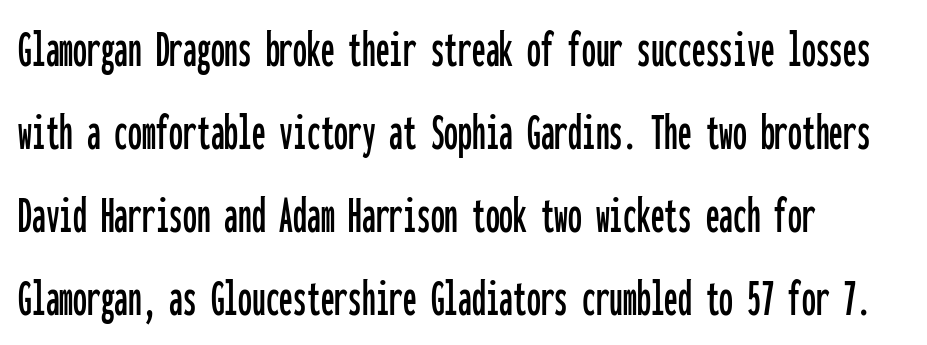
The image shows 55 px condensed sans-serif type, upright, monospaced; set left-aligned, normal line spacing (1.51x), normal letter spacing, not underlined; low stroke contrast and a medium x-height.
